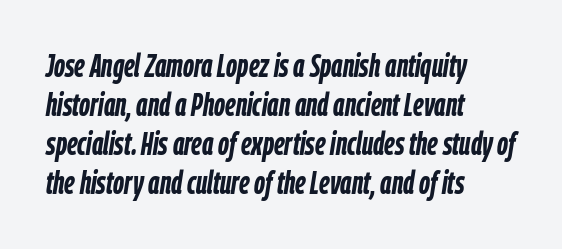
The compositor pushed each line to the left boundary. Only glyphs here, with clear space below each row. Yep, that's italic — everything's leaning. Notice how thick the strokes are: this is what a full bold looks like. You could not count columns in this text — the font is proportionally spaced.
